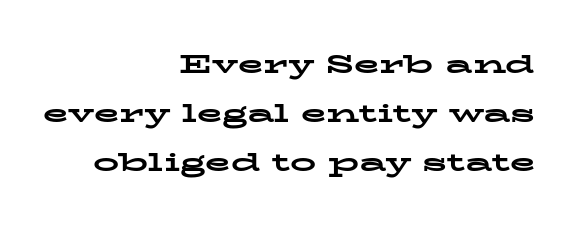
Q: Is the text bold? A: Yes.
Q: Is the text italic (slanted)? A: No, it is upright.
Q: Is the text underlined? A: No.
Q: How is the paragraph aligned? A: Right-aligned.
Q: Is the spacing between letters normal or unusually wide? A: Normal.
